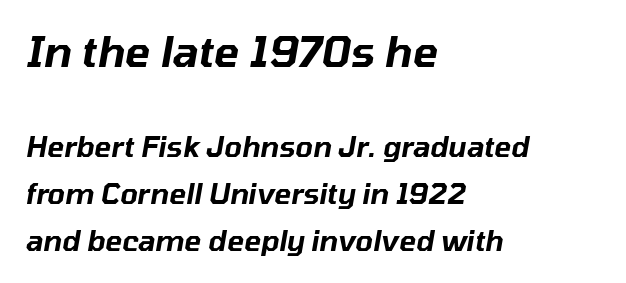
Q: Is the text italic (slanted)? A: Yes, it leans right by about 10 degrees.
Q: Is the text underlined? A: No.
Q: How is the paragraph aligned? A: Left-aligned.
Q: Is the spacing between letters normal or unusually wide? A: Normal.
Q: Is the spacing between lines tight, normal or loose? A: Normal.
Q: Which block of text is set in a larger size, the first (top) or the second (bottom)? A: The first (top) one.
Q: Width (condensed, normal, or wide)? A: Normal.
Q: Stroke contrast? A: Low.
Q: x-height? A: Medium.
Q: Monospaced? A: No.
